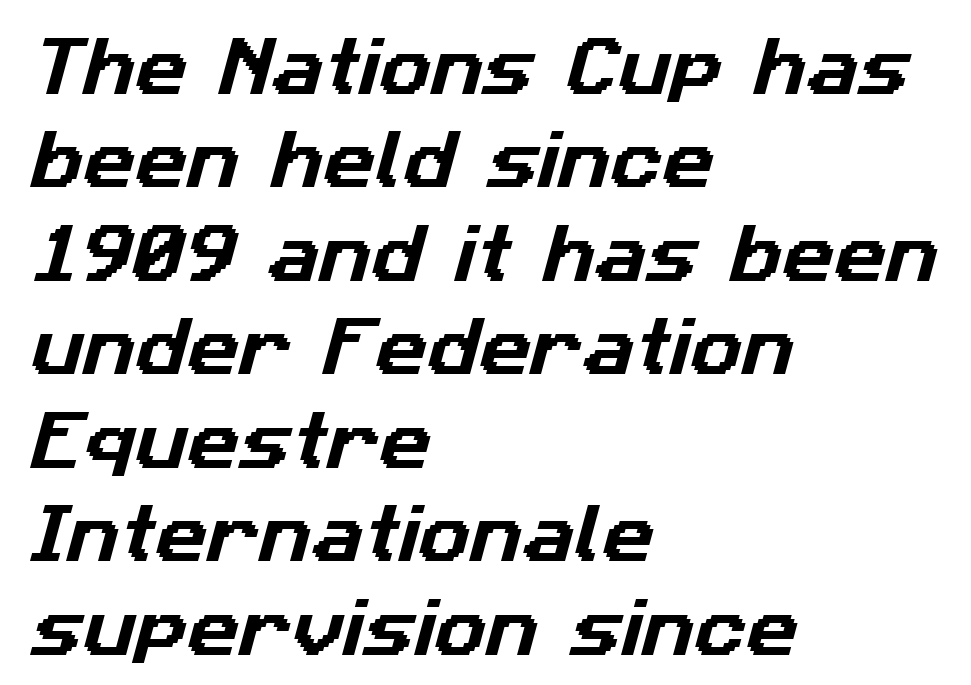
Examine the stroke ends and you'll find no serifs. The lines sit at an ordinary, default distance from one another. A typesetter would call this proportional, since set widths differ per character. Reading down the block, your eye returns to a fixed left position each line. Descender tails drop into unmarked territory. Nothing unusual about the tracking: characters are spaced as the font intends.
